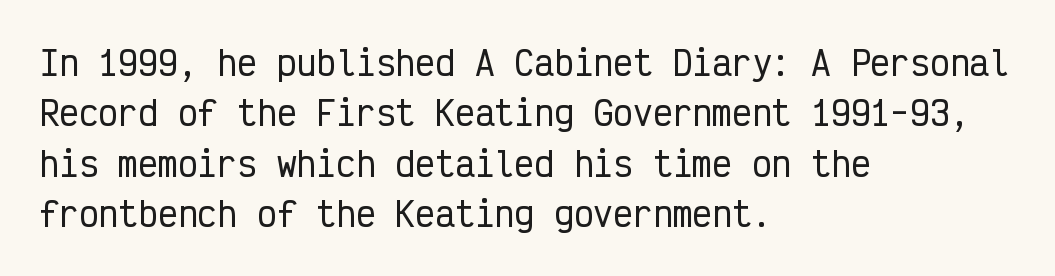
Posture: straight, roman, zero tilt. Here the glyphs are tracked normally, forming tight word shapes. Classification — sans serif. Notice how descenders clear the ascenders below comfortably — that's standard leading.
